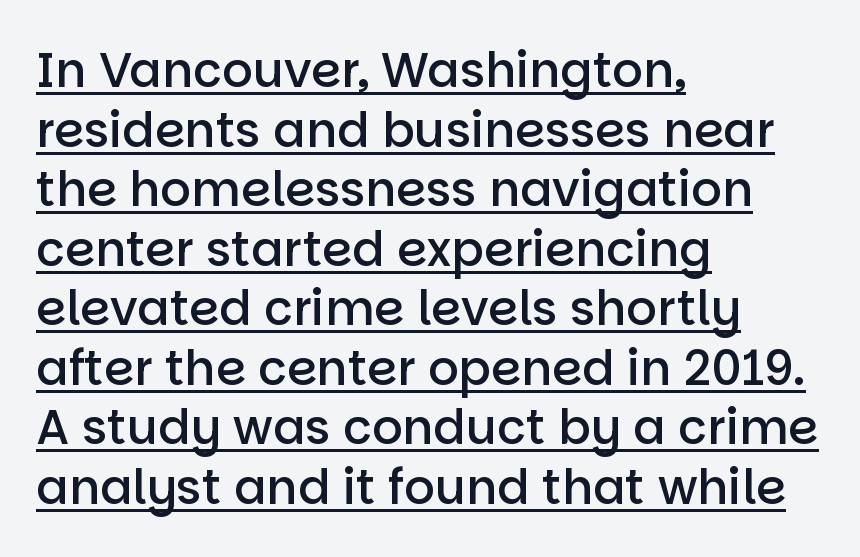
{"serif": "no", "italic": "no", "bold": "semi", "weight": "semibold", "width": "normal", "stroke_contrast": "low", "x_height": "large", "monospaced": "no", "underline": "yes", "align": "left", "line_spacing_ratio": 1.24, "letter_spacing": "normal", "letter_spacing_em": 0.0, "glyph_px": 48}
